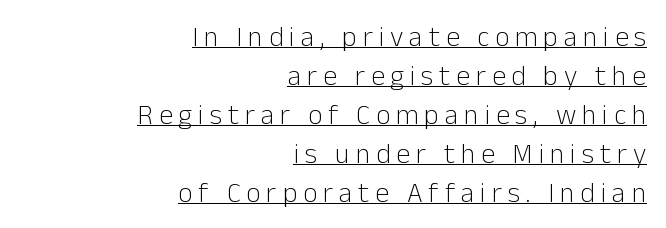
{"serif": "no", "italic": "no", "bold": "no", "weight": "light", "width": "normal", "stroke_contrast": "low", "x_height": "medium", "monospaced": "no", "underline": "yes", "align": "right", "line_spacing": "normal", "line_spacing_ratio": 1.39, "letter_spacing": "wide", "letter_spacing_em": 0.21, "glyph_px": 28}
